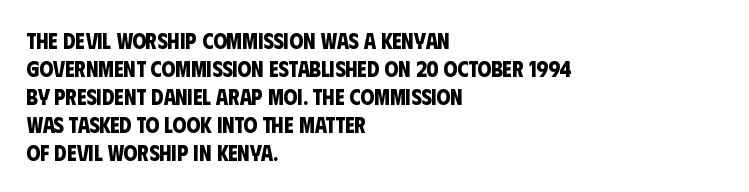
The setting favours the left margin, as ordinary paragraphs usually do. Students, this is bold: see how much ink each stroke carries. The type is set solid horizontally, with unmodified tracking. This rendering features lettering with no underline.
